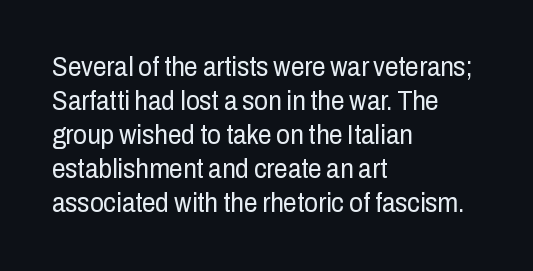
Q: Is the text bold? A: No.
Q: Is the text italic (slanted)? A: No, it is upright.
Q: Is the text underlined? A: No.
Q: How is the paragraph aligned? A: Left-aligned.
Q: Is the spacing between letters normal or unusually wide? A: Normal.
Q: Is the spacing between lines tight, normal or loose? A: Normal.
